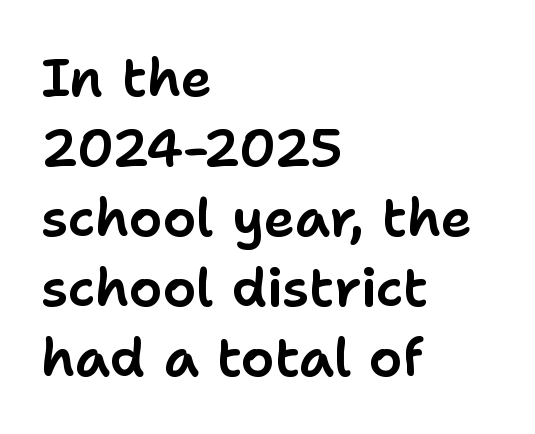
The image shows 53 px sans-serif type, upright; set left-aligned, normal line spacing (1.32x), normal letter spacing, not underlined; low stroke contrast and a medium x-height.
